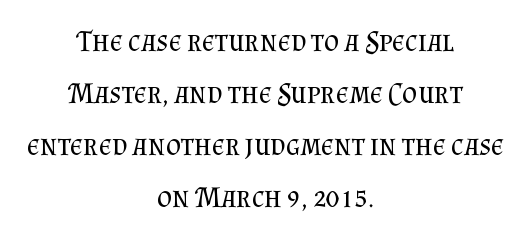
No italicization has been applied; the sample stays upright. Quick note: underline off. No chunkiness to these letters — they're not bold. Compared with typical body copy, the letter spacing here is the same.
